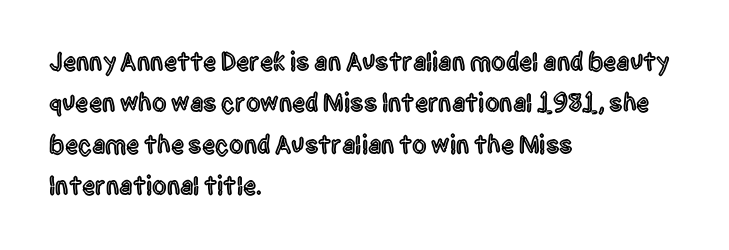
Honestly, there is no underline to notice here at all. Nothing unusual about the tracking: characters are spaced as the font intends. These lines stack with their left ends in a neat column. Posture: vertical. Normally led — the rows are evenly, conventionally spaced.
